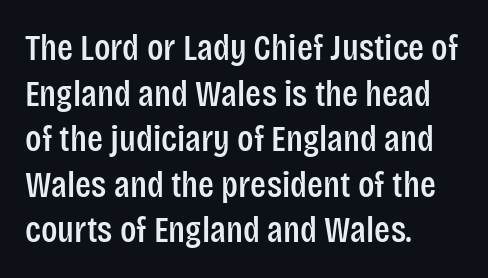
The axis of the letterforms is exactly vertical. Spacing verdict: proportional, widths tailored to each character. Each word holds together tightly as a unit, with standard inter-letter gaps. In CSS terms this would be text-align: left. I'd call this a sans setting — the letters go barefoot. The foot of each line stays bare and open.
